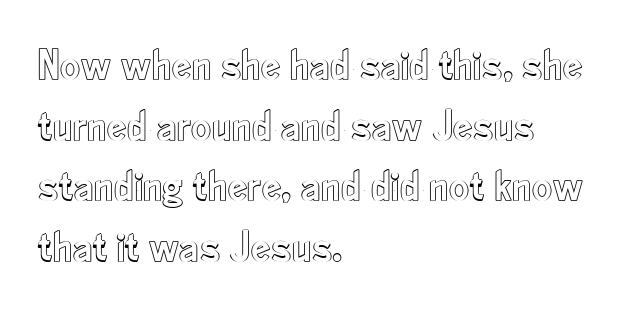
The image shows 44 px condensed type, upright; set left-aligned, normal line spacing (1.38x), normal letter spacing, not underlined; a small x-height.
